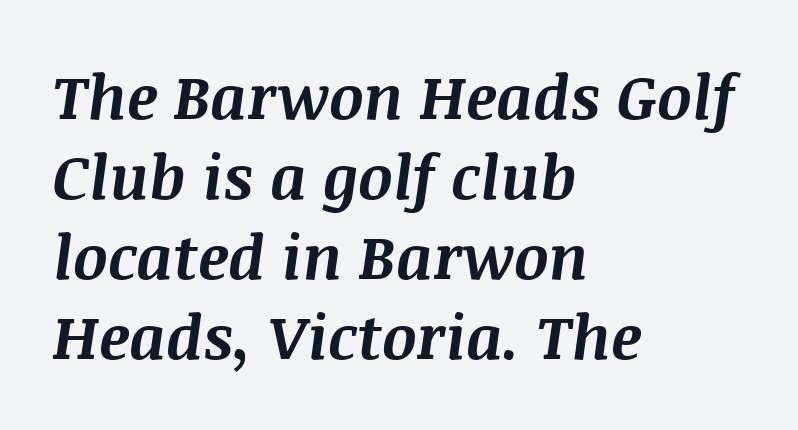
{"italic": "yes", "lean": "right", "slant_degrees": 8, "bold": "yes", "weight": "bold", "width": "normal", "stroke_contrast": "medium", "x_height": "large", "monospaced": "no", "underline": "no", "align": "left", "line_spacing": "normal", "line_spacing_ratio": 1.31, "letter_spacing": "normal", "letter_spacing_em": 0.0, "glyph_px": 61}
